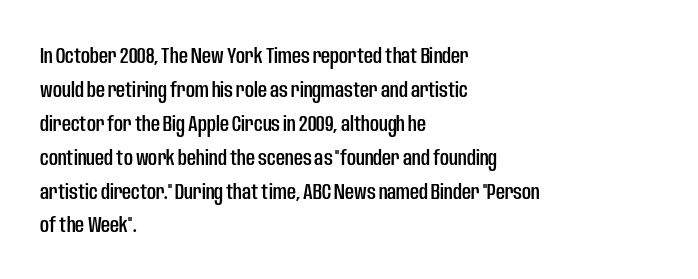
{"italic": "no", "underline": "no", "align": "left", "line_spacing": "normal", "line_spacing_ratio": 1.54, "letter_spacing": "normal", "letter_spacing_em": 0.0, "glyph_px": 22}
